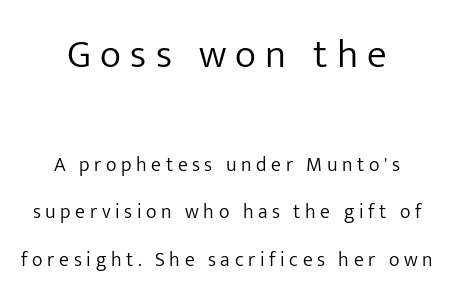
{"serif": "no", "italic": "no", "bold": "no", "weight": "light", "width": "normal", "stroke_contrast": "low", "x_height": "medium", "monospaced": "no", "underline": "no", "align": "center", "line_spacing": "loose", "line_spacing_ratio": 2.37, "letter_spacing": "wide", "letter_spacing_em": 0.23, "larger_block": "first", "size_ratio": 2.0, "glyph_px": 40}
